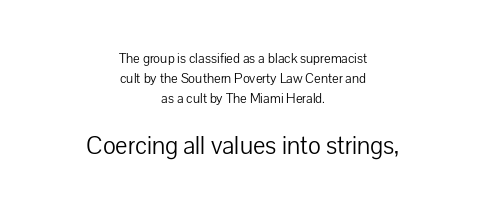
Reading down the block, each line starts at a different indent, mirrored at its end. The letters sit at their default tracking, neither squeezed nor spread. The letterforms sit at book weight or below. The lettering holds an erect, upright posture throughout.
